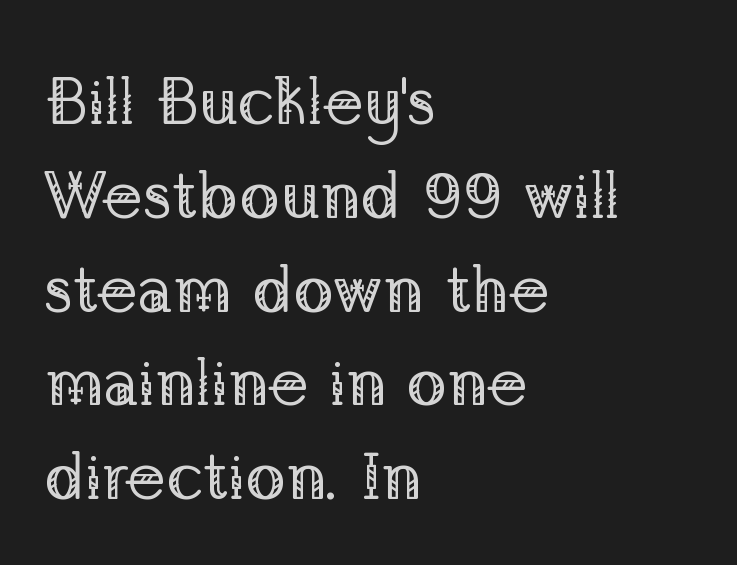
Typeset ragged right — the left edge is the straight one. The letters look calm and open, with moderate or lighter stems. Glance below the letters and you will spot only blank space. Little horizontal feet cap the strokes, marking this as serif type.
